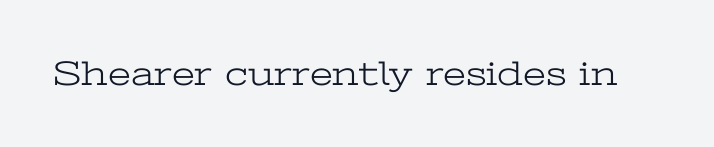
{"serif": "yes", "italic": "no", "bold": "no", "weight": "light", "width": "wide", "stroke_contrast": "low", "x_height": "medium", "monospaced": "no", "underline": "no", "letter_spacing": "normal", "letter_spacing_em": 0.0, "glyph_px": 35}
